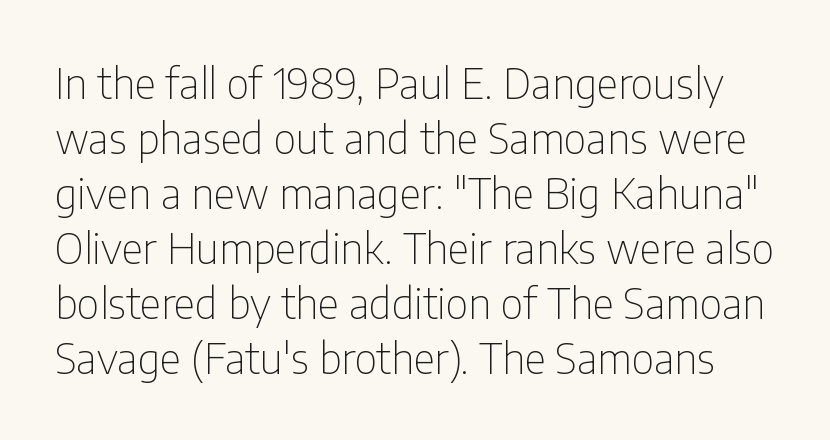
The image shows 42 px thin, condensed sans-serif type, upright; set normal line spacing (1.31x), normal letter spacing, not underlined; low stroke contrast and a medium x-height.
